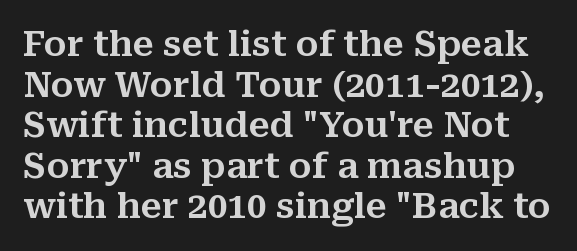
Q: Is the text italic (slanted)? A: No, it is upright.
Q: Is the typeface a serif or a sans-serif typeface? A: Serif.
Q: Is the text underlined? A: No.
Q: Is the spacing between letters normal or unusually wide? A: Normal.
Q: Width (condensed, normal, or wide)? A: Normal.
Q: Stroke contrast? A: Medium.
Q: x-height? A: Medium.
Q: Monospaced? A: No.
